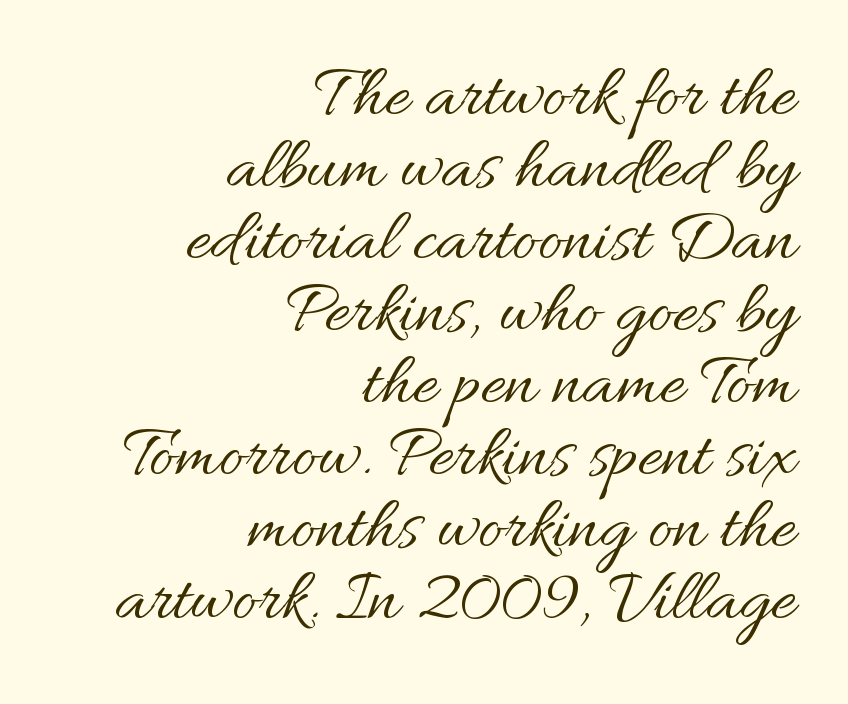
The words here are not underlined. Line endings align vertically; line beginnings do not. This sample has the flowing, uneven cadence of proportional lettering. Students, observe: this is what under-led, compact text looks like.
